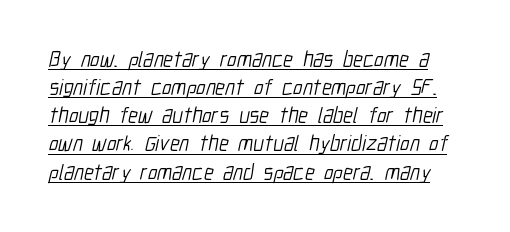
The image shows 22 px text type; set normal line spacing (1.28x), normal letter spacing, underlined.
